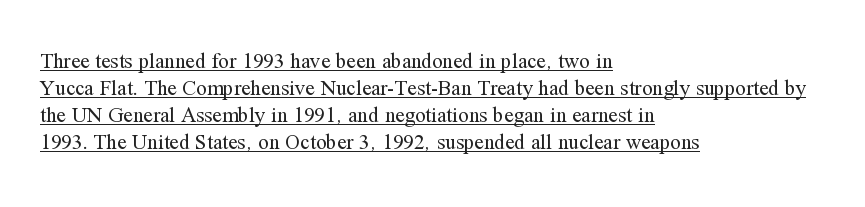
Q: Is the text bold? A: No.
Q: Is the text italic (slanted)? A: No, it is upright.
Q: Is the text underlined? A: Yes.
Q: How is the paragraph aligned? A: Left-aligned.
Q: Is the spacing between letters normal or unusually wide? A: Normal.
Q: Is the spacing between lines tight, normal or loose? A: Normal.
